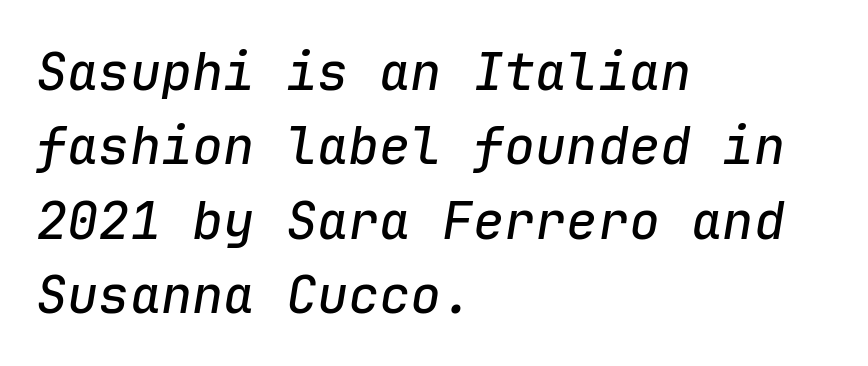
{"italic": "yes", "lean": "right", "slant_degrees": 9, "width": "normal", "stroke_contrast": "low", "x_height": "medium", "monospaced": "yes", "underline": "no", "align": "left", "line_spacing": "normal", "line_spacing_ratio": 1.43, "letter_spacing": "normal", "letter_spacing_em": 0.0, "glyph_px": 52}
